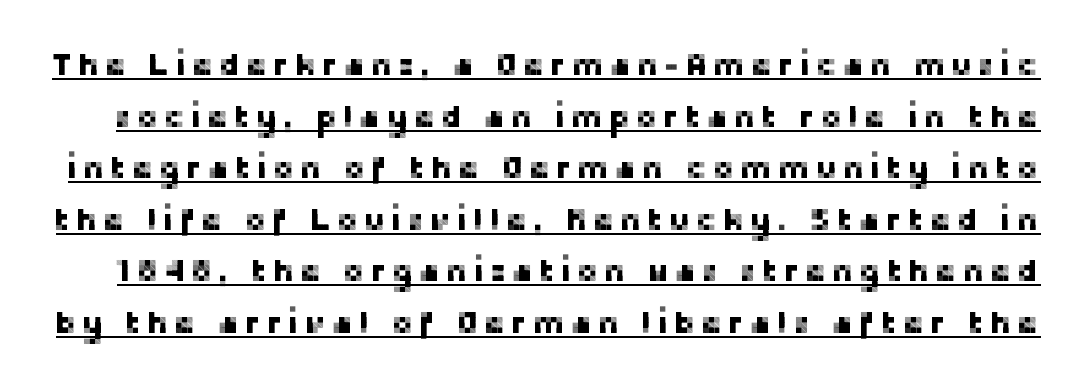
{"serif": "no", "italic": "no", "width": "normal", "stroke_contrast": "low", "x_height": "medium", "monospaced": "no", "underline": "yes", "line_spacing": "normal", "line_spacing_ratio": 1.61, "glyph_px": 32}
